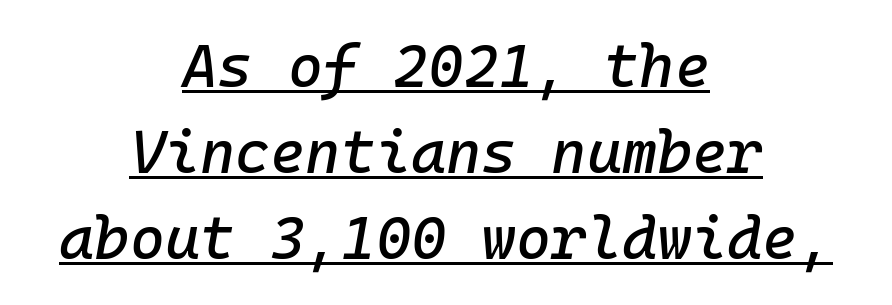
No extra tracking has been applied to these lines. Every row of glyphs is offset so its center matches the block's center. A rule runs beneath these lines of type. Vertical spacing — default.
